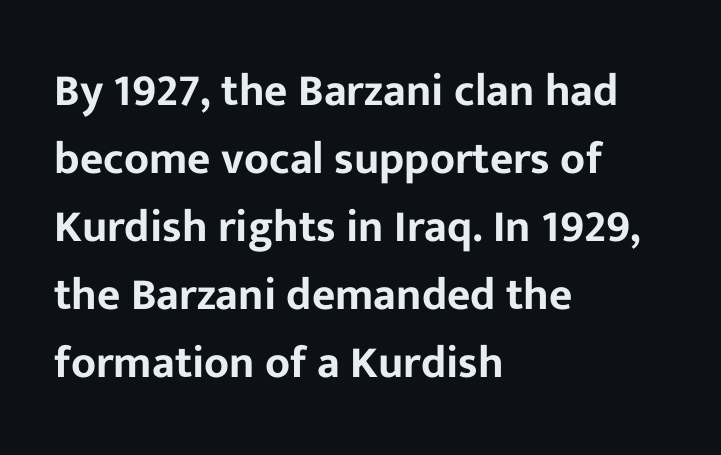
Horizontally, the lines are justified to the leading edge only. Words float on clear page, feet unadorned. You could not count columns in this text — the font is proportionally spaced. The lettering holds an erect, upright posture throughout.
